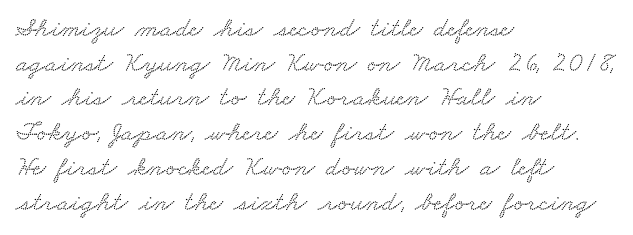
Underlining? Definitely not there. Proportional: the letters do not fall into vertical columns. Glyph-to-glyph distance matches everyday printed text. Caption: multi-line text, flush left, ragged right.
